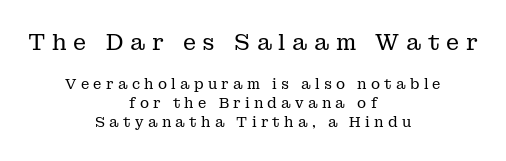
The weight tops out at a normal text grade. Visually the block forms a symmetrical silhouette, jagged on both flanks. Spacing between characters has been opened up far beyond the box default. Here the first block reads like a headline and the second like body copy. How would I describe the line gaps? Plain and ordinary.
